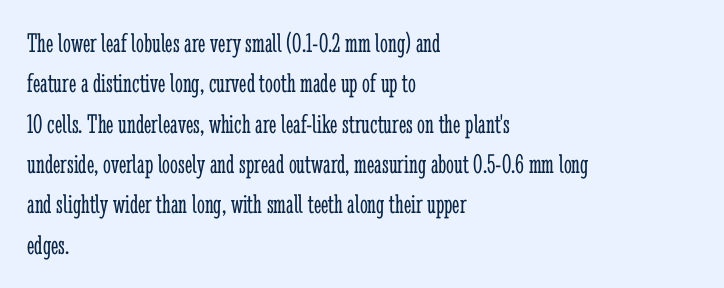
Q: Is the text bold? A: No.
Q: Is the text italic (slanted)? A: No, it is upright.
Q: Is the typeface a serif or a sans-serif typeface? A: Serif.
Q: Is the text underlined? A: No.
Q: How is the paragraph aligned? A: Left-aligned.
Q: Is the spacing between letters normal or unusually wide? A: Normal.
Q: Is the spacing between lines tight, normal or loose? A: Normal.
Q: Width (condensed, normal, or wide)? A: Condensed.
Q: Stroke contrast? A: Low.
Q: x-height? A: Medium.
Q: Monospaced? A: No.
